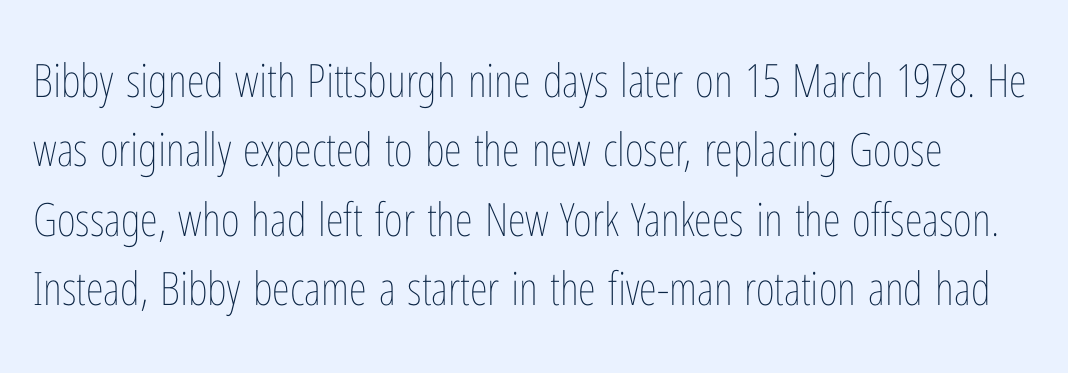
The image shows 46 px thin, condensed type, upright; set normal line spacing (1.51x), normal letter spacing, not underlined; low stroke contrast and a medium x-height.
